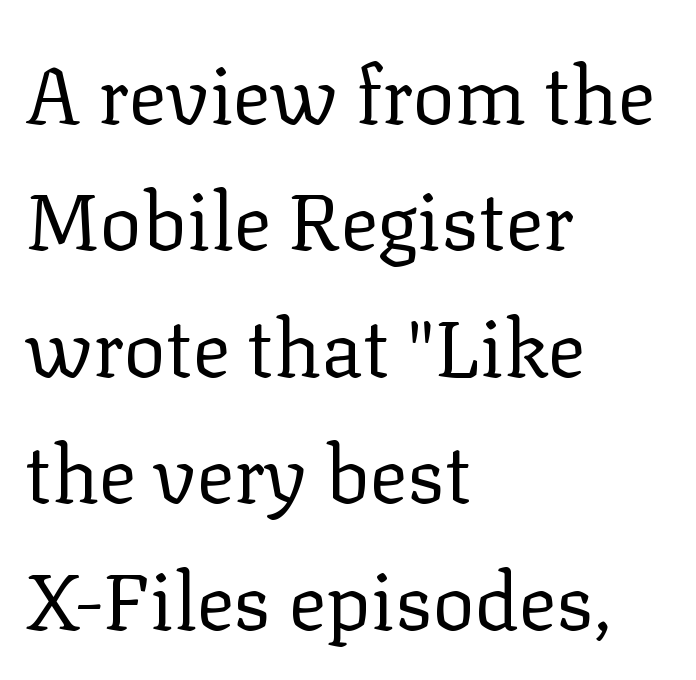
The image shows 79 px regular-weight serif type, upright; set left-aligned, normal line spacing (1.6x), normal letter spacing, not underlined; low stroke contrast and a medium x-height.
